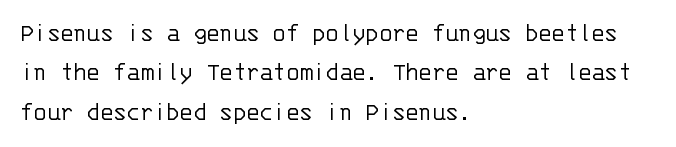
{"italic": "no", "bold": "no", "underline": "no", "align": "left", "line_spacing": "normal", "line_spacing_ratio": 1.46, "letter_spacing": "normal", "letter_spacing_em": 0.0, "glyph_px": 27}
